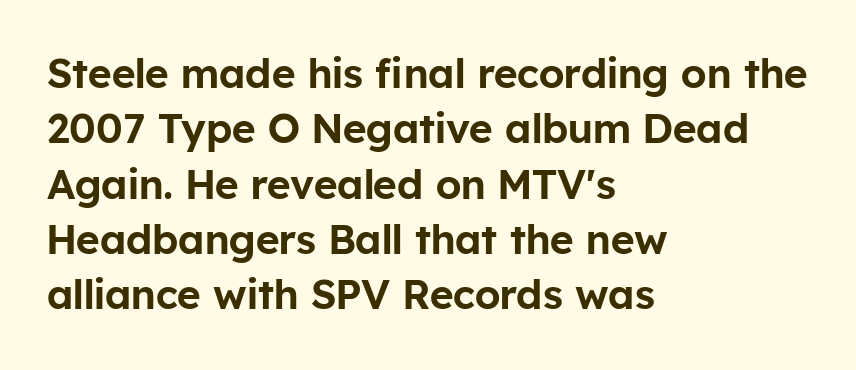
{"serif": "no", "italic": "no", "width": "normal", "stroke_contrast": "low", "x_height": "medium", "monospaced": "no", "underline": "no", "align": "left", "line_spacing": "normal", "line_spacing_ratio": 1.35, "letter_spacing": "normal", "letter_spacing_em": 0.0, "glyph_px": 41}
